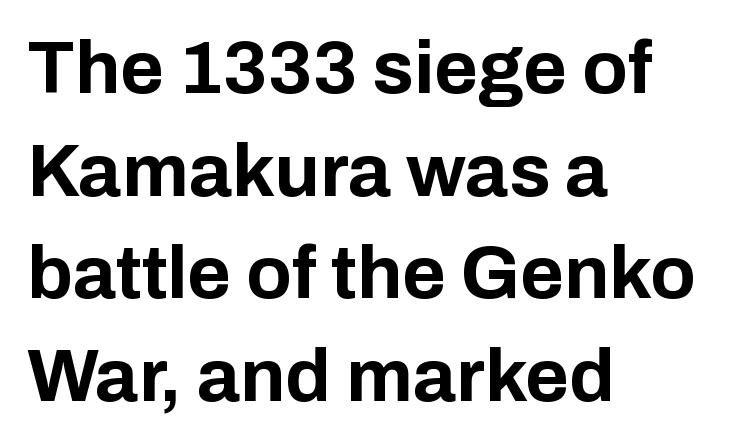
Set as a true bold cut, around the 700 mark. A typesetter would call this zero additional tracking. Posture: vertical. Left-aligned paragraph, ragged on the right. Here the designer chose a conventional face with non-uniform glyph widths. Honestly, the row spacing looks completely unremarkable.
